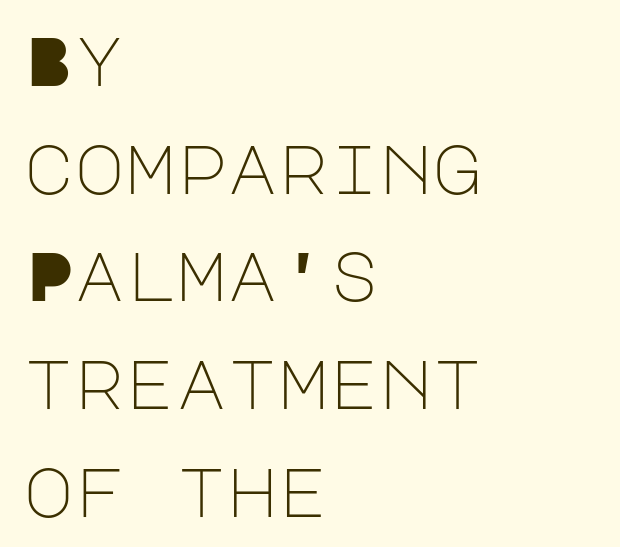
Is there any slant? The stems are plumb. I'd call this a sans setting — the letters go barefoot. Compared with a typical body face, this is equally light or lighter still. This sample keeps an unexceptional amount of space between lines. This rendering uses left alignment, leaving the right contour irregular.
